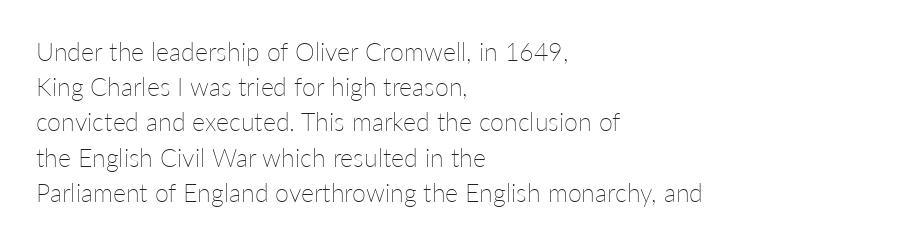
Q: Is the text bold? A: No.
Q: Is the text italic (slanted)? A: No, it is upright.
Q: Is the text underlined? A: No.
Q: How is the paragraph aligned? A: Left-aligned.
Q: Is the spacing between letters normal or unusually wide? A: Normal.
Q: Is the spacing between lines tight, normal or loose? A: Normal.
